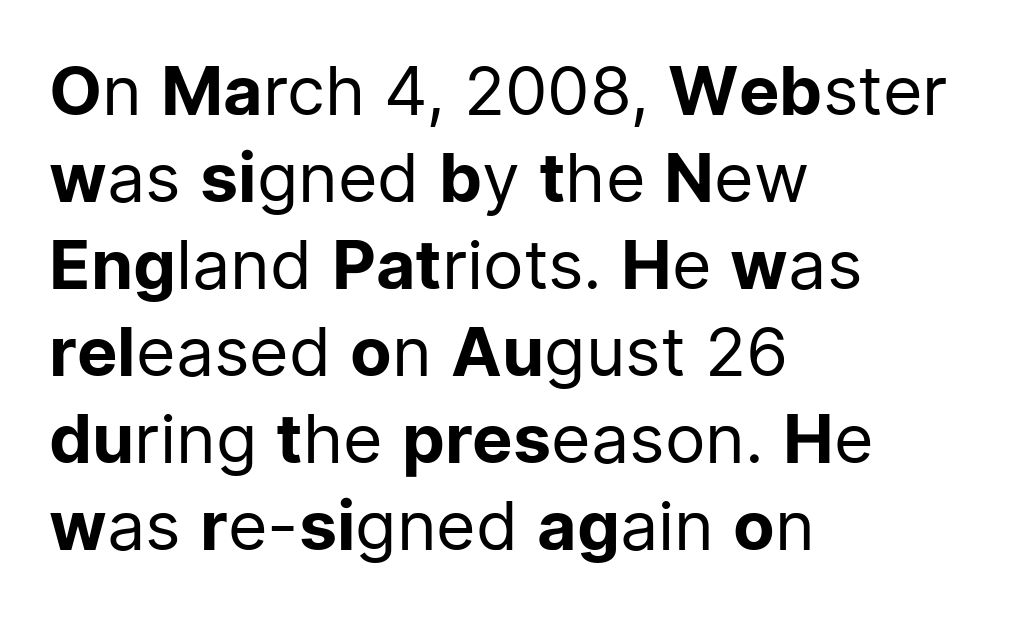
The image shows 68 px regular-weight sans-serif type, upright; set left-aligned, normal line spacing (1.28x), normal letter spacing, not underlined; low stroke contrast and a medium x-height.
